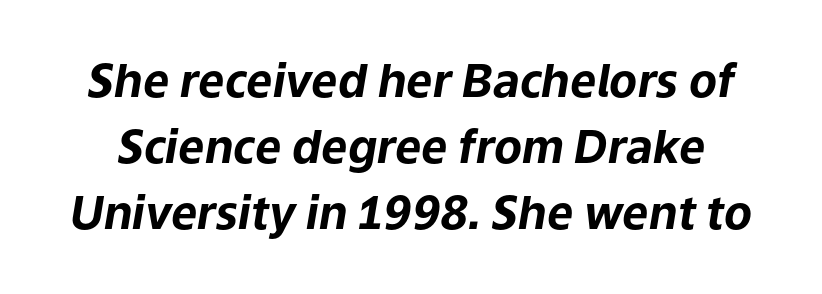
The face used here is rendered with its standard letterfit. Heft: maximum for text — a bold. The baseline area is clear. The passage shown stacks its lines at a standard gap. Proportional: the letters do not fall into vertical columns.
